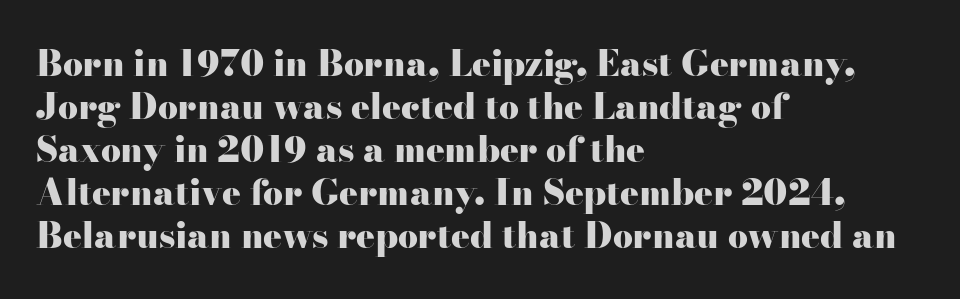
{"serif": "yes", "italic": "no", "bold": "yes", "weight": "heavy", "width": "wide", "stroke_contrast": "high", "x_height": "small", "monospaced": "no", "underline": "no", "align": "left", "line_spacing_ratio": 1.23, "letter_spacing": "normal", "letter_spacing_em": 0.0, "glyph_px": 35}
